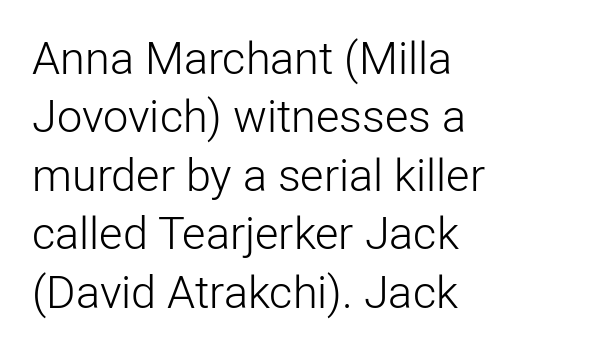
{"serif": "no", "italic": "no", "bold": "no", "weight": "light", "width": "normal", "stroke_contrast": "low", "x_height": "medium", "monospaced": "no", "underline": "no", "align": "left", "line_spacing": "normal", "line_spacing_ratio": 1.3, "letter_spacing": "normal", "letter_spacing_em": 0.0, "glyph_px": 45}
